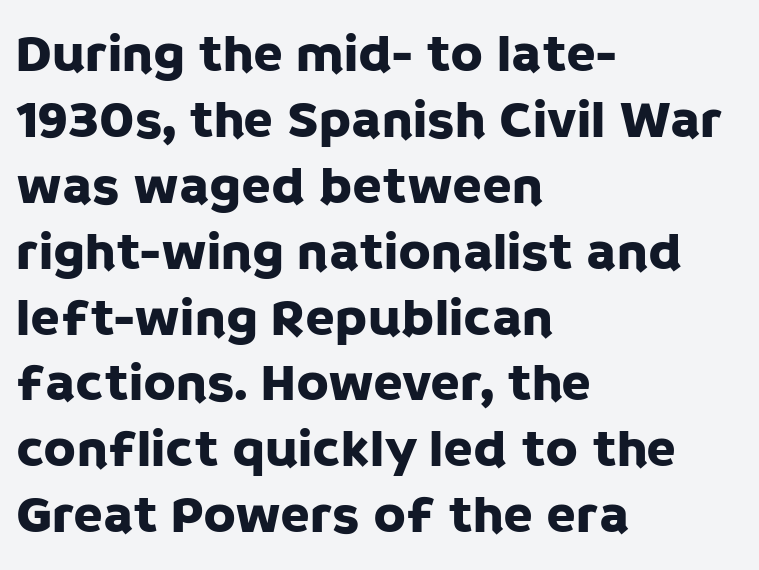
The image shows 54 px sans-serif type, upright; set left-aligned, line spacing 1.22x, normal letter spacing, not underlined; low stroke contrast and a large x-height.
